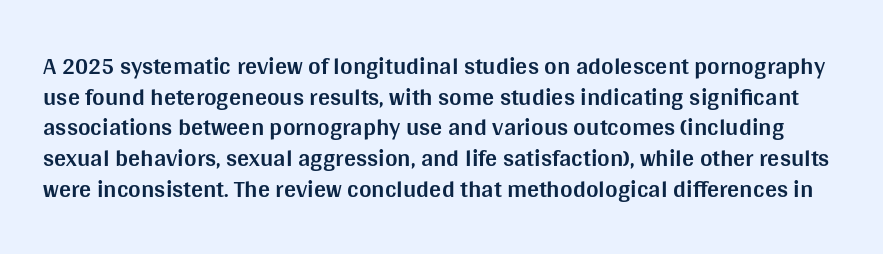
{"italic": "no", "bold": "yes", "underline": "no", "line_spacing": "normal", "line_spacing_ratio": 1.28, "letter_spacing": "normal", "letter_spacing_em": 0.0, "glyph_px": 24}
